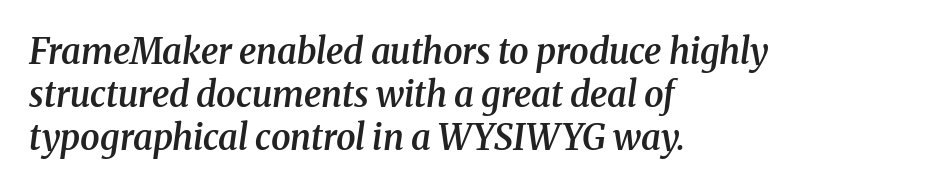
{"serif": "yes", "italic": "yes", "lean": "right", "slant_degrees": 8, "bold": "semi", "weight": "semibold", "width": "normal", "stroke_contrast": "medium", "x_height": "medium", "monospaced": "no", "underline": "no", "align": "left", "line_spacing_ratio": 1.23, "letter_spacing": "normal", "letter_spacing_em": 0.0, "glyph_px": 35}
